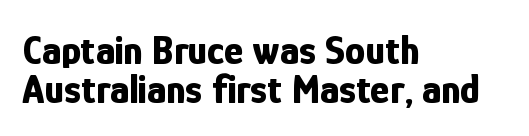
{"serif": "no", "italic": "no", "bold": "yes", "weight": "bold", "width": "condensed", "stroke_contrast": "low", "x_height": "medium", "monospaced": "no", "underline": "no", "align": "left", "line_spacing": "tight", "line_spacing_ratio": 0.95, "letter_spacing": "normal", "letter_spacing_em": 0.0, "glyph_px": 41}
